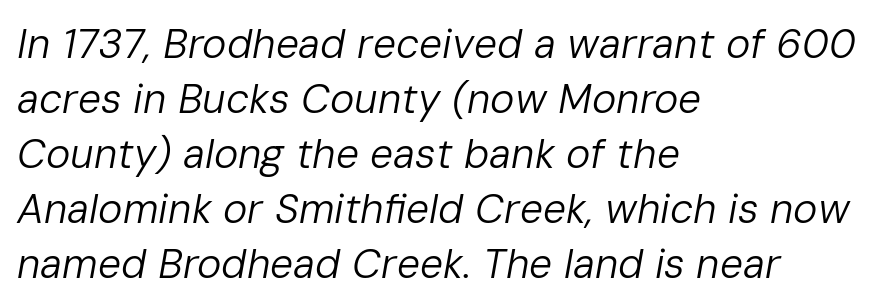
Q: Is the text bold? A: No.
Q: Is the text italic (slanted)? A: Yes, it leans right by about 10 degrees.
Q: Is the text underlined? A: No.
Q: How is the paragraph aligned? A: Left-aligned.
Q: Is the spacing between letters normal or unusually wide? A: Normal.
Q: Is the spacing between lines tight, normal or loose? A: Normal.
Q: Width (condensed, normal, or wide)? A: Normal.
Q: Stroke contrast? A: Low.
Q: x-height? A: Medium.
Q: Monospaced? A: No.
